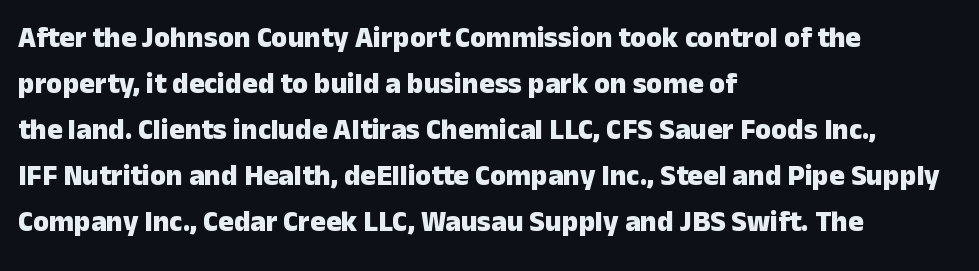
Q: Is the text bold? A: Yes.
Q: Is the text italic (slanted)? A: No, it is upright.
Q: Is the typeface a serif or a sans-serif typeface? A: Sans-serif.
Q: Is the text underlined? A: No.
Q: How is the paragraph aligned? A: Left-aligned.
Q: Is the spacing between letters normal or unusually wide? A: Normal.
Q: Is the spacing between lines tight, normal or loose? A: Normal.
Q: Width (condensed, normal, or wide)? A: Normal.
Q: Stroke contrast? A: Low.
Q: x-height? A: Medium.
Q: Monospaced? A: No.
